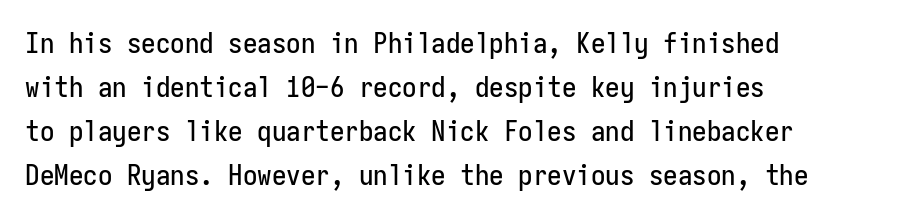
The image shows 29 px condensed sans-serif type, upright, monospaced; set left-aligned, normal line spacing (1.52x), normal letter spacing, not underlined; low stroke contrast and a medium x-height.
